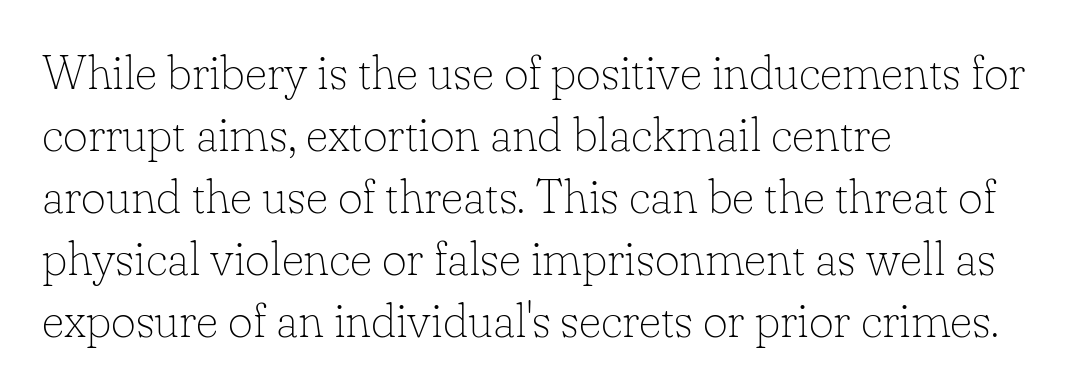
The image shows 48 px thin serif type, upright; set left-aligned, normal line spacing (1.29x), normal letter spacing, not underlined; low stroke contrast and a small x-height.
